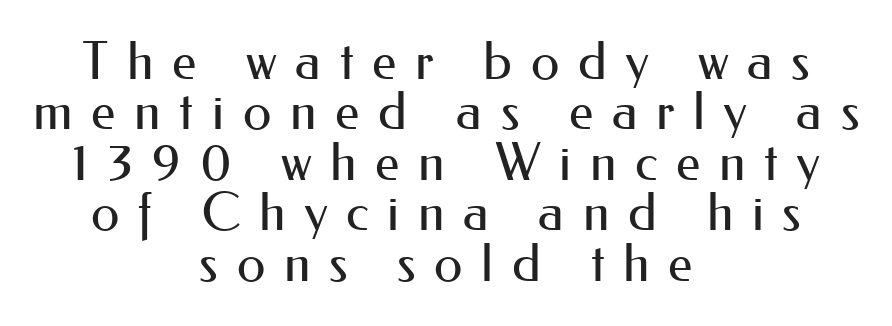
{"serif": "no", "italic": "no", "bold": "no", "weight": "regular", "width": "normal", "stroke_contrast": "medium", "x_height": "small", "monospaced": "no", "underline": "no", "align": "center", "line_spacing": "tight", "line_spacing_ratio": 0.97, "letter_spacing": "wide", "letter_spacing_em": 0.36, "glyph_px": 52}
